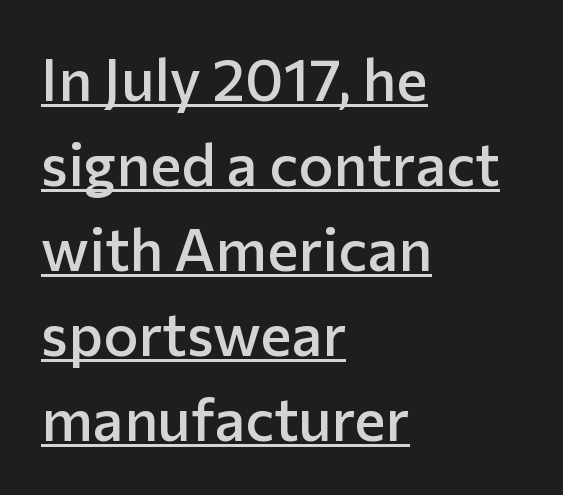
Q: Is the text bold? A: Semi-bold.
Q: Is the text italic (slanted)? A: No, it is upright.
Q: Is the typeface a serif or a sans-serif typeface? A: Sans-serif.
Q: Is the text underlined? A: Yes.
Q: How is the paragraph aligned? A: Left-aligned.
Q: Is the spacing between letters normal or unusually wide? A: Normal.
Q: Is the spacing between lines tight, normal or loose? A: Normal.
Q: Width (condensed, normal, or wide)? A: Normal.
Q: Stroke contrast? A: Low.
Q: x-height? A: Medium.
Q: Monospaced? A: No.
